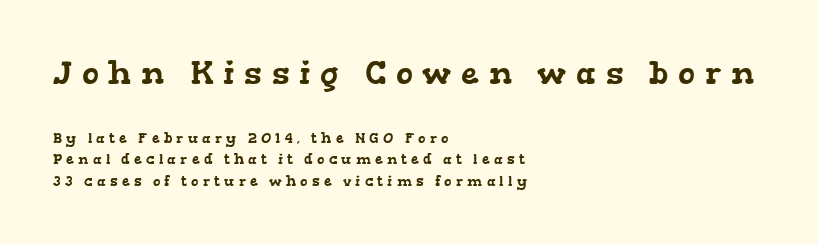
{"serif": "yes", "width": "wide", "stroke_contrast": "low", "x_height": "medium", "monospaced": "no", "underline": "no", "align": "left", "line_spacing": "normal", "line_spacing_ratio": 1.56, "letter_spacing": "wide", "letter_spacing_em": 0.3, "larger_block": "first", "size_ratio": 2.29, "glyph_px": 32}
